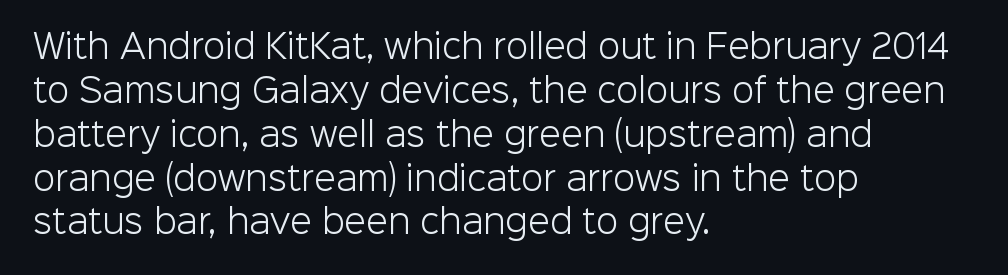
Q: Is the text bold? A: No.
Q: Is the text italic (slanted)? A: No, it is upright.
Q: Is the typeface a serif or a sans-serif typeface? A: Sans-serif.
Q: Is the text underlined? A: No.
Q: How is the paragraph aligned? A: Left-aligned.
Q: Is the spacing between letters normal or unusually wide? A: Normal.
Q: Is the spacing between lines tight, normal or loose? A: Normal.
Q: Width (condensed, normal, or wide)? A: Normal.
Q: Stroke contrast? A: Low.
Q: x-height? A: Medium.
Q: Monospaced? A: No.
